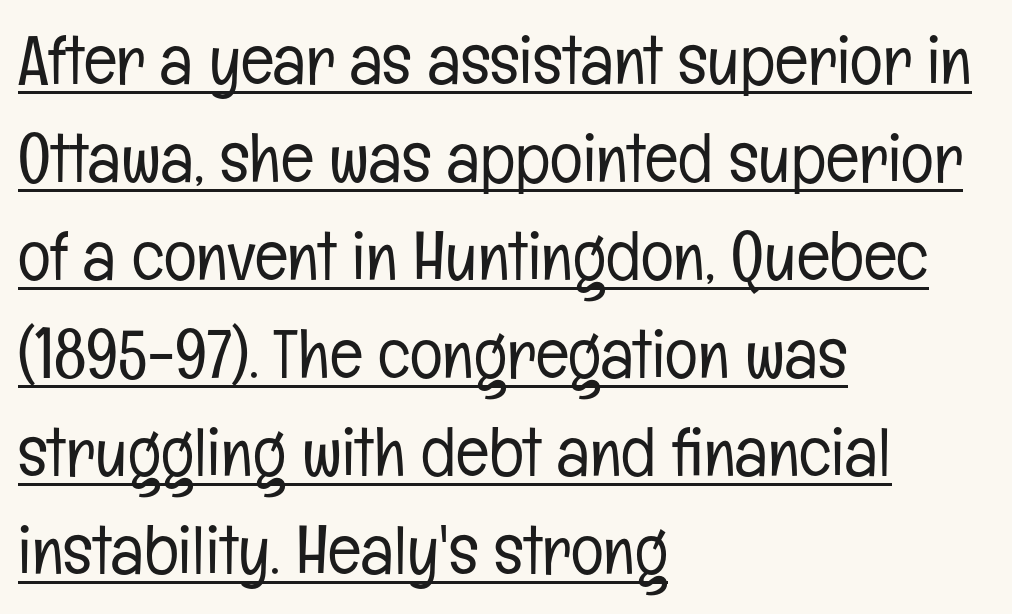
The image shows 69 px light, condensed sans-serif type, upright; set left-aligned, normal line spacing (1.42x), normal letter spacing, underlined; low stroke contrast and a medium x-height.
